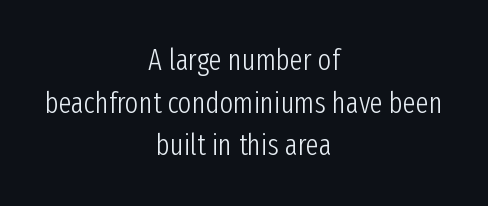
{"serif": "no", "italic": "no", "bold": "no", "weight": "light", "width": "condensed", "stroke_contrast": "low", "x_height": "medium", "monospaced": "no", "underline": "no", "align": "center", "line_spacing": "normal", "line_spacing_ratio": 1.47, "letter_spacing": "normal", "letter_spacing_em": 0.0, "glyph_px": 29}
